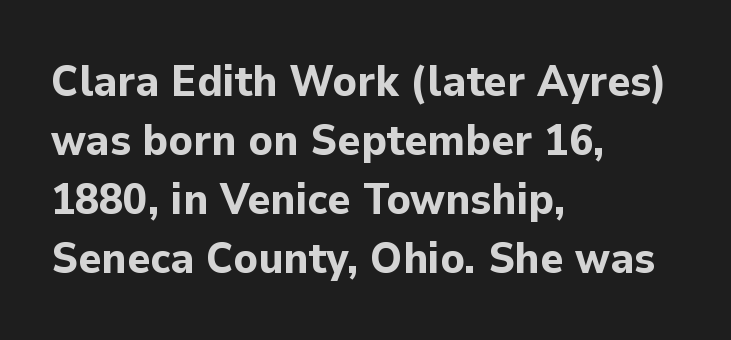
The specimen reads as upright at a glance. The rendering uses a bold face; every stroke is thick and dark. The glyphs are unaccompanied by any horizontal stroke below them. The rendering uses a moderate line-height, typical for paragraphs.
